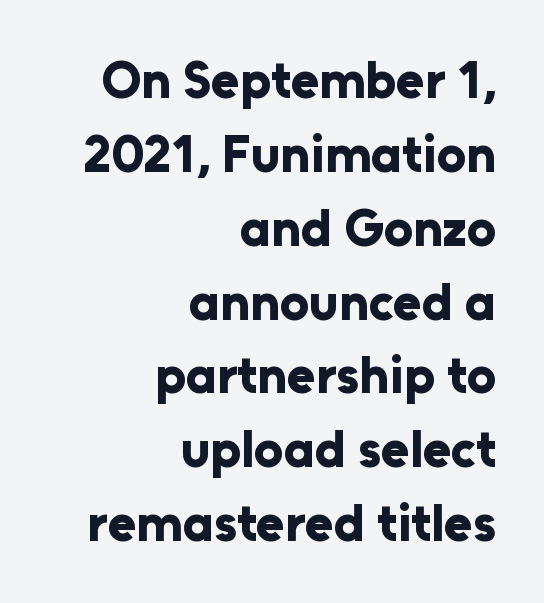
{"serif": "no", "italic": "no", "bold": "yes", "weight": "bold", "width": "normal", "stroke_contrast": "low", "x_height": "medium", "monospaced": "no", "underline": "no", "align": "right", "line_spacing": "normal", "line_spacing_ratio": 1.42, "letter_spacing": "normal", "letter_spacing_em": 0.0, "glyph_px": 52}
